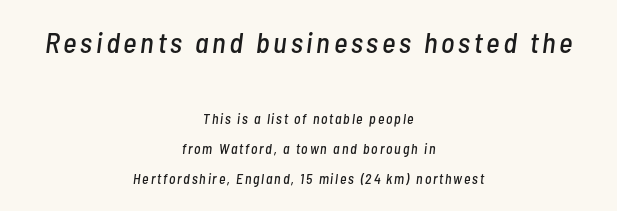
Notice how the stems are inclined rather than vertical — that's the hallmark of italics. Where is the straight margin? There isn't one; the lines are centered. Words float on clear page, feet unadorned. The rendering uses a large line-height, opening up the rows. Two sizes are in play, and the larger belongs to the first block.
